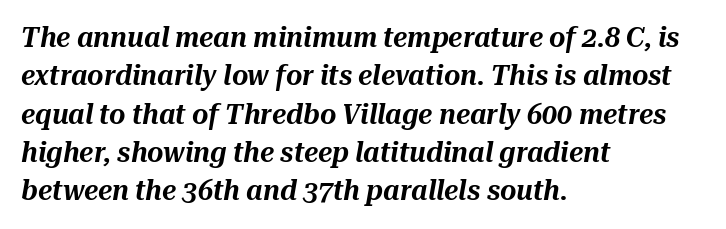
The image shows 28 px text type, italic (leaning right); set left-aligned, normal line spacing (1.37x), normal letter spacing, not underlined; medium stroke contrast and a medium x-height.
